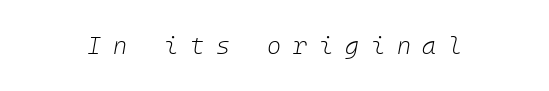
Q: Is the text bold? A: No.
Q: Is the text italic (slanted)? A: Yes, it leans right by about 10 degrees.
Q: Is the text underlined? A: No.
Q: Is the spacing between letters normal or unusually wide? A: Unusually wide.
